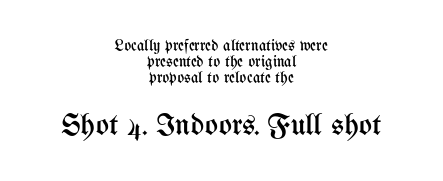
{"italic": "no", "bold": "no", "weight": "regular", "width": "condensed", "stroke_contrast": "medium", "x_height": "medium", "monospaced": "no", "underline": "no", "align": "center", "line_spacing": "tight", "line_spacing_ratio": 1.0, "letter_spacing": "normal", "letter_spacing_em": 0.0, "larger_block": "second", "size_ratio": 1.94, "glyph_px": 31}
